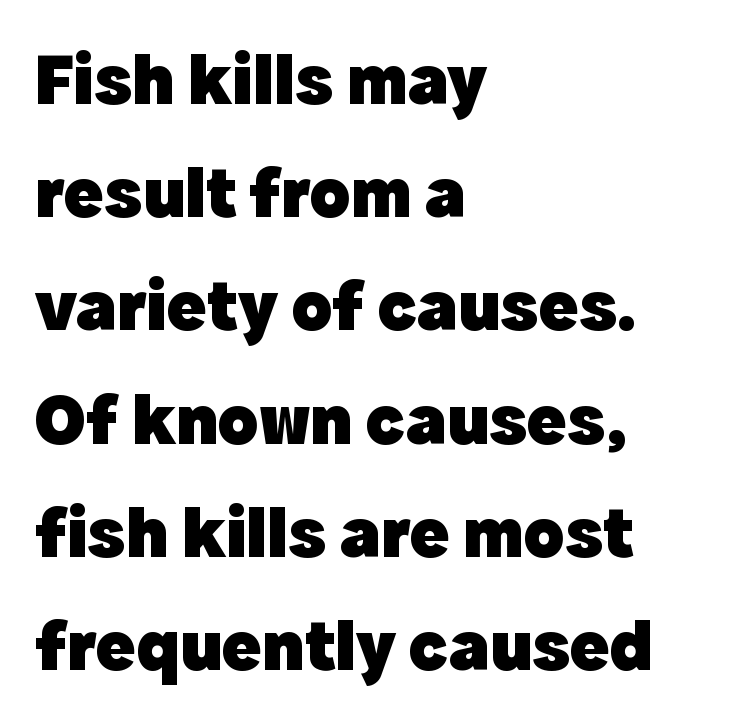
Summary of weight: heavy, a full bold. Rule under the text: the space is simply empty. Is there much room between lines? A standard amount, neither cramped nor airy. It's the straight-up-and-down kind of type. Teacher's note: observe the even left margin — that is flush-left alignment. The type is set solid horizontally, with unmodified tracking.
